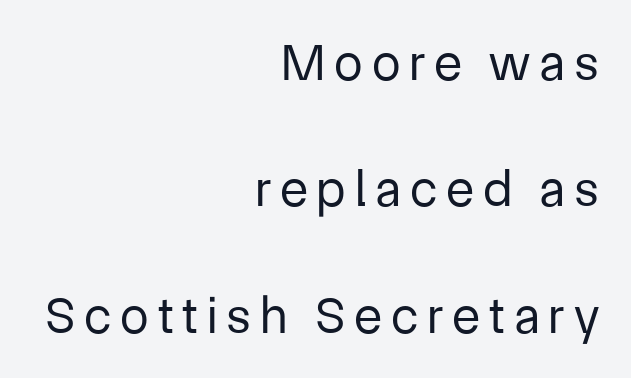
{"serif": "no", "italic": "no", "bold": "no", "weight": "regular", "width": "normal", "stroke_contrast": "low", "x_height": "medium", "monospaced": "no", "underline": "no", "align": "right", "line_spacing": "loose", "line_spacing_ratio": 2.43, "glyph_px": 52}
